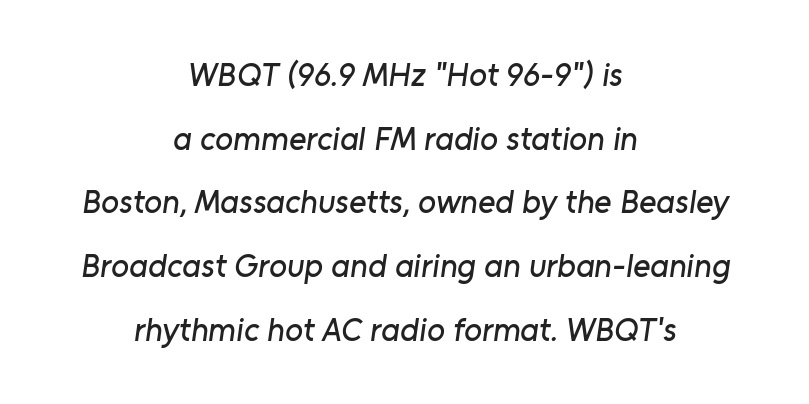
{"serif": "no", "width": "normal", "stroke_contrast": "low", "x_height": "medium", "monospaced": "no", "underline": "no", "align": "center", "line_spacing": "loose", "line_spacing_ratio": 1.93, "letter_spacing": "normal", "letter_spacing_em": 0.0, "glyph_px": 33}
